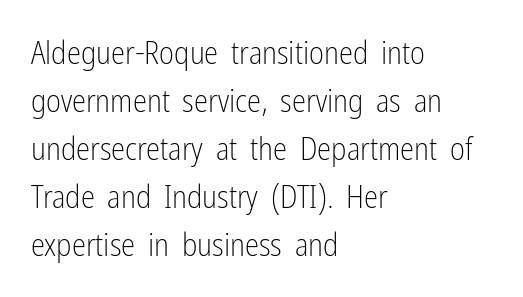
The image shows 32 px light, condensed sans-serif type, upright; set left-aligned, normal line spacing (1.5x), normal letter spacing, not underlined; low stroke contrast and a medium x-height.
